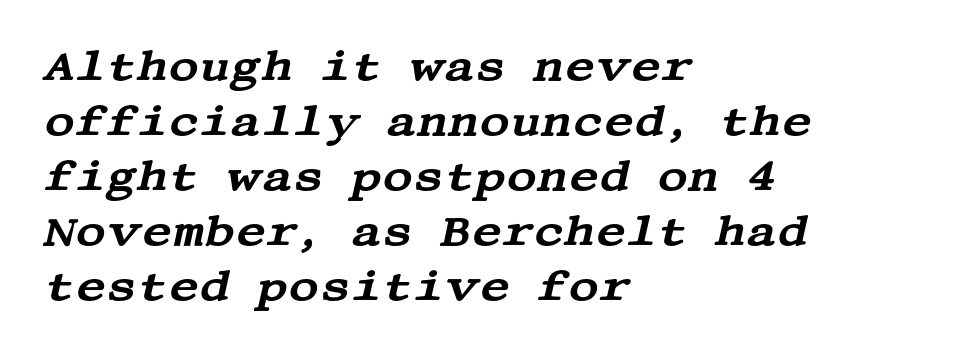
{"serif": "yes", "italic": "yes", "lean": "right", "slant_degrees": 13, "width": "wide", "stroke_contrast": "medium", "x_height": "large", "underline": "no", "align": "left", "line_spacing": "normal", "line_spacing_ratio": 1.31, "letter_spacing": "normal", "letter_spacing_em": 0.0, "glyph_px": 42}
